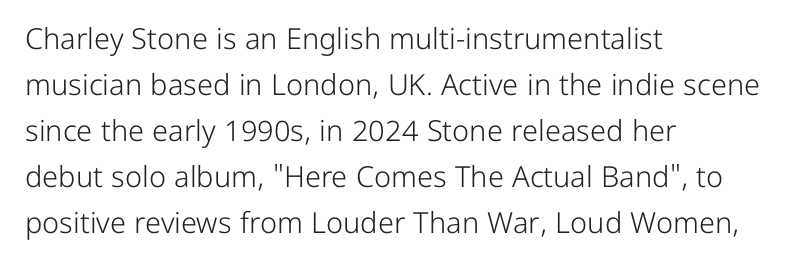
The image shows 29 px light sans-serif type, upright; set left-aligned, normal line spacing (1.59x), normal letter spacing, not underlined; low stroke contrast and a medium x-height.
